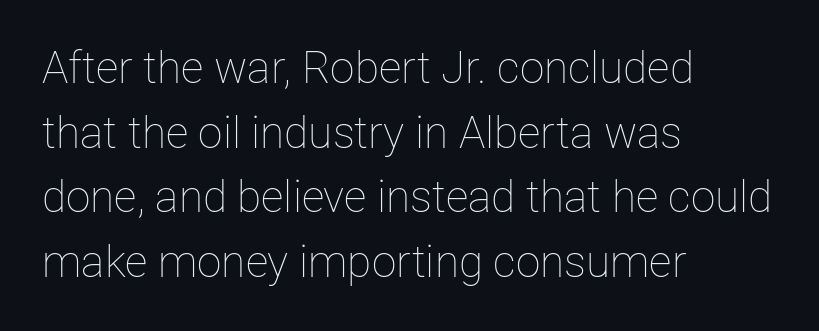
Q: Is the text bold? A: No.
Q: Is the text italic (slanted)? A: No, it is upright.
Q: Is the text underlined? A: No.
Q: How is the paragraph aligned? A: Left-aligned.
Q: Is the spacing between letters normal or unusually wide? A: Normal.
Q: Is the spacing between lines tight, normal or loose? A: Normal.
Q: Width (condensed, normal, or wide)? A: Normal.
Q: Stroke contrast? A: Low.
Q: x-height? A: Medium.
Q: Monospaced? A: No.
